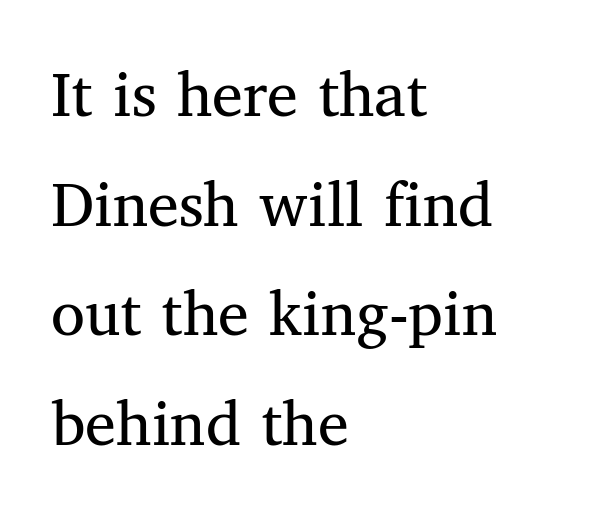
You can tell it's not italic because the verticals are truly vertical. Here the glyphs are tracked normally, forming tight word shapes. Proportional: the letters do not fall into vertical columns. A quiet, ordinary-to-light weight characterises the typeface. Beneath every word, the page is bare. A typesetter would label this face a serif.
